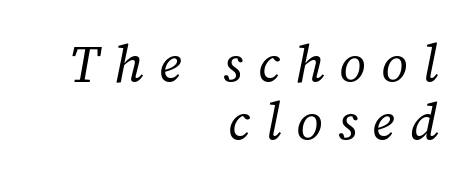
The tracking reads as deliberately expanded to a designer's eye. Is this a sans? No — the strokes have serifs. Any mark beneath the type? The region is blank. You could barely slide anything between these rows.
